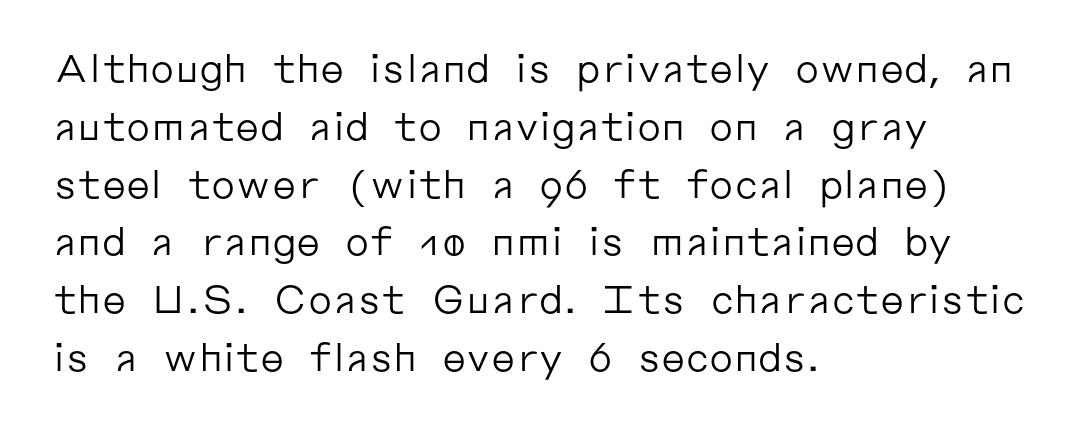
{"serif": "no", "italic": "no", "bold": "no", "weight": "regular", "width": "normal", "stroke_contrast": "low", "x_height": "medium", "monospaced": "no", "underline": "no", "align": "left", "line_spacing": "normal", "line_spacing_ratio": 1.52, "letter_spacing": "normal", "letter_spacing_em": 0.0, "glyph_px": 38}
